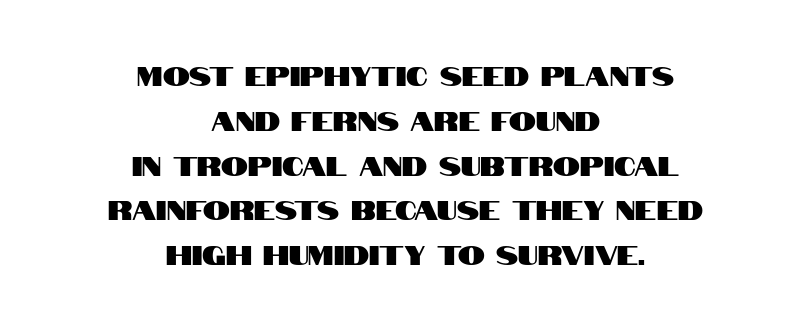
The image shows 27 px text type, upright; set centered, normal line spacing (1.66x), normal letter spacing, not underlined.
